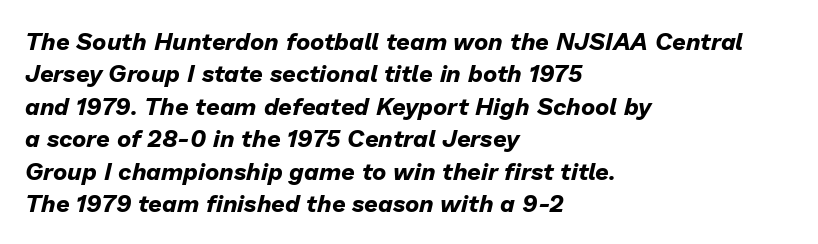
Q: Is the text bold? A: Yes.
Q: Is the text italic (slanted)? A: Yes, it leans right by about 13 degrees.
Q: Is the text underlined? A: No.
Q: How is the paragraph aligned? A: Left-aligned.
Q: Is the spacing between letters normal or unusually wide? A: Normal.
Q: Is the spacing between lines tight, normal or loose? A: Normal.
